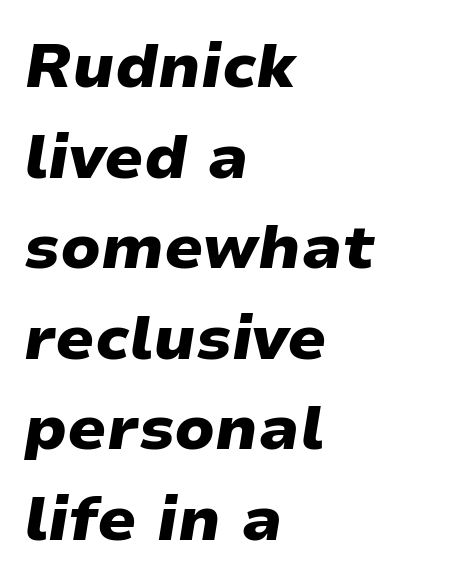
The image shows 62 px heavy, wide type, italic (leaning right); set left-aligned, normal line spacing (1.46x), normal letter spacing, not underlined; low stroke contrast and a medium x-height.
